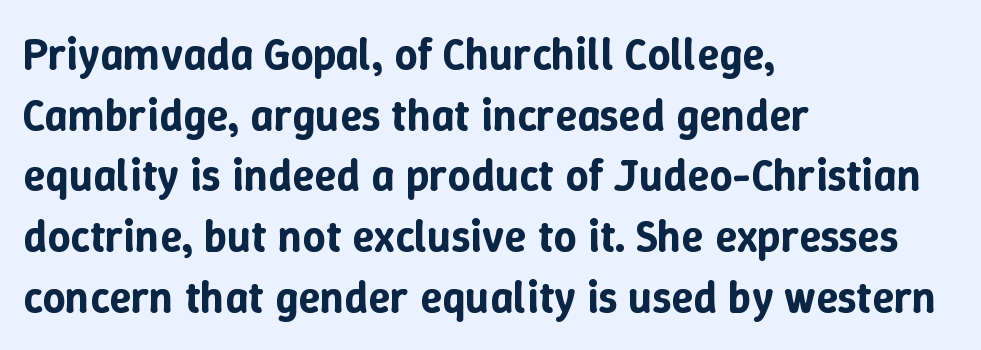
The image shows 45 px text type, upright; set left-aligned, normal line spacing (1.35x), normal letter spacing, not underlined; low stroke contrast and a medium x-height.
